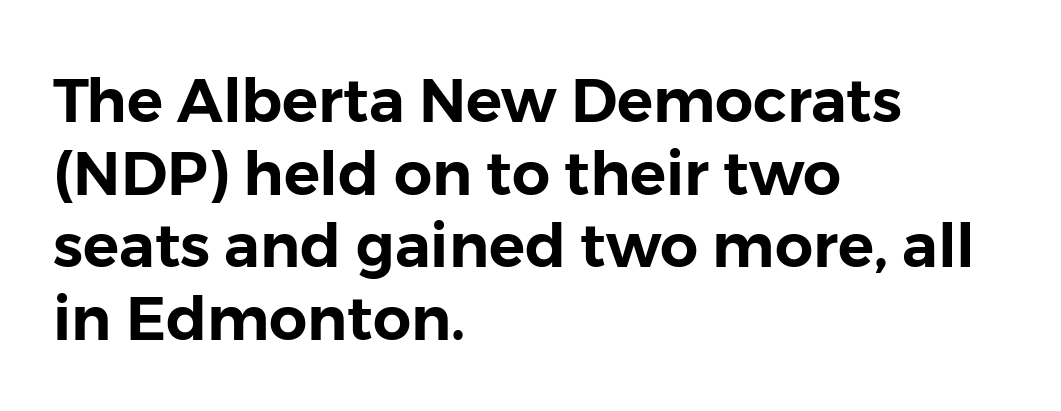
{"serif": "no", "italic": "no", "width": "normal", "stroke_contrast": "low", "x_height": "medium", "monospaced": "no", "underline": "no", "align": "left", "line_spacing_ratio": 1.21, "letter_spacing": "normal", "letter_spacing_em": 0.0, "glyph_px": 60}
